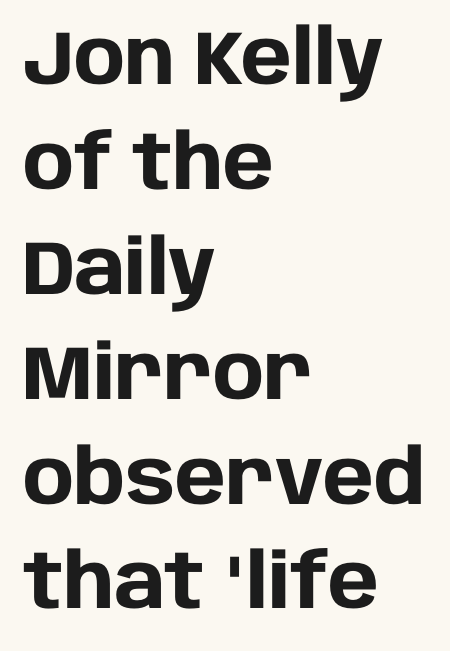
The image shows 76 px heavy sans-serif type, upright; set left-aligned, normal line spacing (1.38x), normal letter spacing, not underlined; low stroke contrast and a large x-height.
